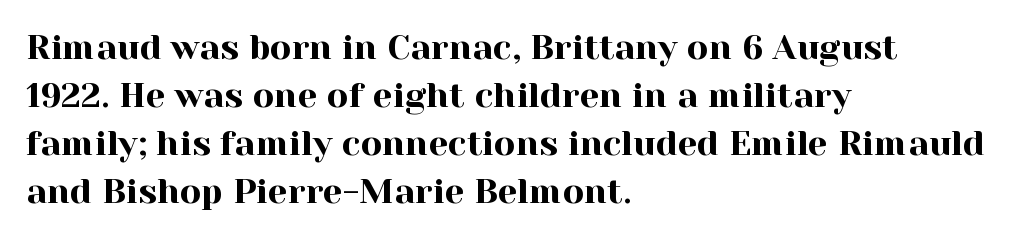
{"serif": "yes", "italic": "no", "width": "normal", "x_height": "medium", "monospaced": "no", "underline": "no", "align": "left", "line_spacing": "normal", "line_spacing_ratio": 1.37, "letter_spacing": "normal", "letter_spacing_em": 0.0, "glyph_px": 35}
